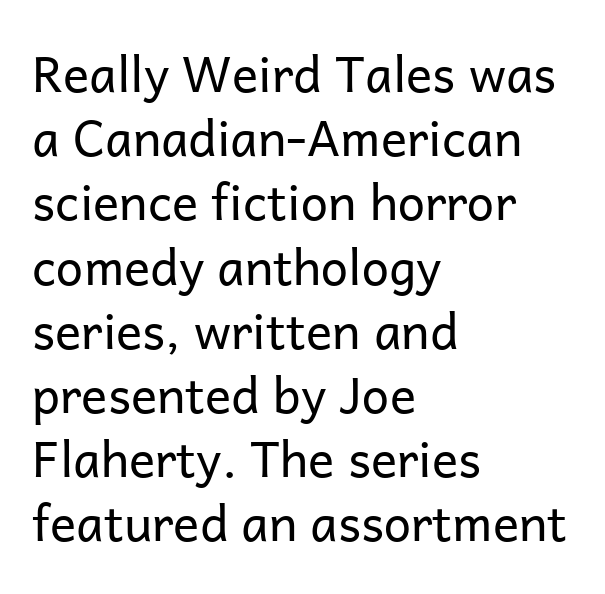
{"serif": "no", "italic": "no", "bold": "no", "weight": "regular", "width": "normal", "stroke_contrast": "low", "x_height": "medium", "monospaced": "no", "underline": "no", "align": "left", "line_spacing": "normal", "line_spacing_ratio": 1.31, "letter_spacing": "normal", "letter_spacing_em": 0.0, "glyph_px": 49}
